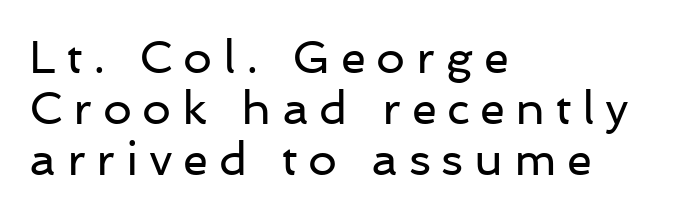
Q: Is the text bold? A: No.
Q: Is the text italic (slanted)? A: No, it is upright.
Q: Is the typeface a serif or a sans-serif typeface? A: Sans-serif.
Q: Is the text underlined? A: No.
Q: How is the paragraph aligned? A: Left-aligned.
Q: Is the spacing between letters normal or unusually wide? A: Unusually wide.
Q: Is the spacing between lines tight, normal or loose? A: Tight.
Q: Width (condensed, normal, or wide)? A: Normal.
Q: Stroke contrast? A: Low.
Q: x-height? A: Medium.
Q: Monospaced? A: No.
